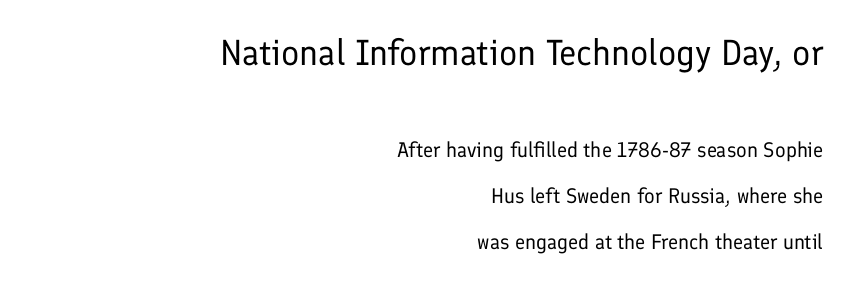
Here the designer chose a conventional face with non-uniform glyph widths. Unlike a traditional serif, this face leaves its strokes unadorned. The words here are not underlined. Reading down the column, the eye jumps a long way to each next line. You can tell it's not italic because the verticals are truly vertical.
